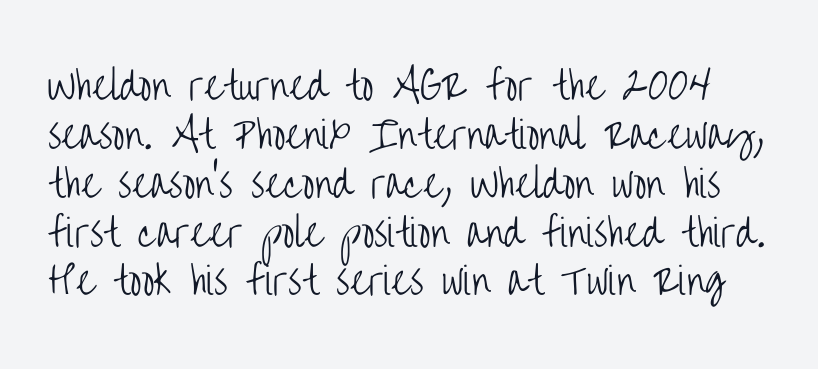
The typeface has the unassuming heft of standard copy or less. The area under the type is left untouched. This sample uses a sans-serif face. Posture: vertical.
